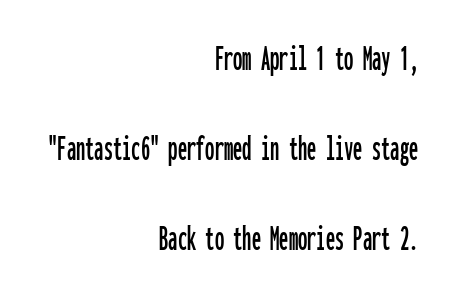
The image shows 37 px condensed sans-serif type, upright, monospaced; set right-aligned, loose line spacing (2.43x), normal letter spacing, not underlined; low stroke contrast and a medium x-height.
